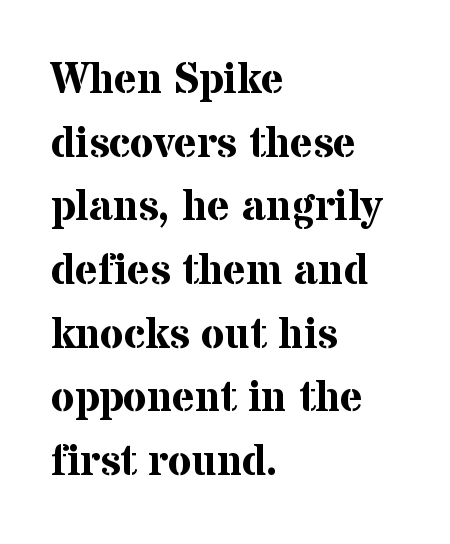
Q: Is the text bold? A: Yes.
Q: Is the text italic (slanted)? A: No, it is upright.
Q: Is the typeface a serif or a sans-serif typeface? A: Serif.
Q: Is the text underlined? A: No.
Q: How is the paragraph aligned? A: Left-aligned.
Q: Is the spacing between letters normal or unusually wide? A: Normal.
Q: Is the spacing between lines tight, normal or loose? A: Normal.
Q: Width (condensed, normal, or wide)? A: Normal.
Q: Stroke contrast? A: Medium.
Q: x-height? A: Medium.
Q: Monospaced? A: No.
